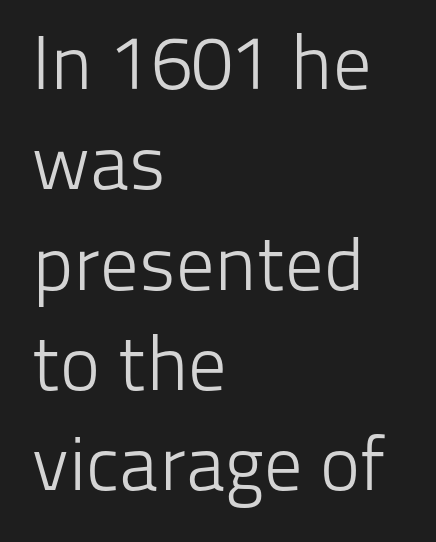
{"serif": "no", "italic": "no", "bold": "no", "weight": "light", "width": "normal", "stroke_contrast": "low", "x_height": "medium", "monospaced": "no", "underline": "no", "align": "left", "line_spacing": "normal", "line_spacing_ratio": 1.32, "letter_spacing": "normal", "letter_spacing_em": 0.0, "glyph_px": 76}
